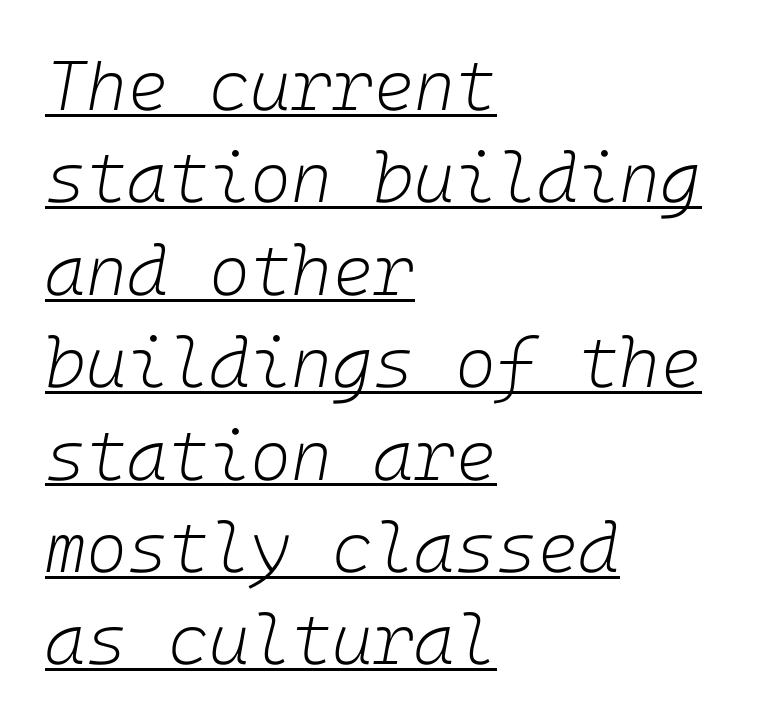
Q: Is the text bold? A: No.
Q: Is the text italic (slanted)? A: Yes, it leans right by about 10 degrees.
Q: Is the text underlined? A: Yes.
Q: How is the paragraph aligned? A: Left-aligned.
Q: Is the spacing between letters normal or unusually wide? A: Normal.
Q: Is the spacing between lines tight, normal or loose? A: Normal.
Q: Width (condensed, normal, or wide)? A: Normal.
Q: Stroke contrast? A: Low.
Q: x-height? A: Medium.
